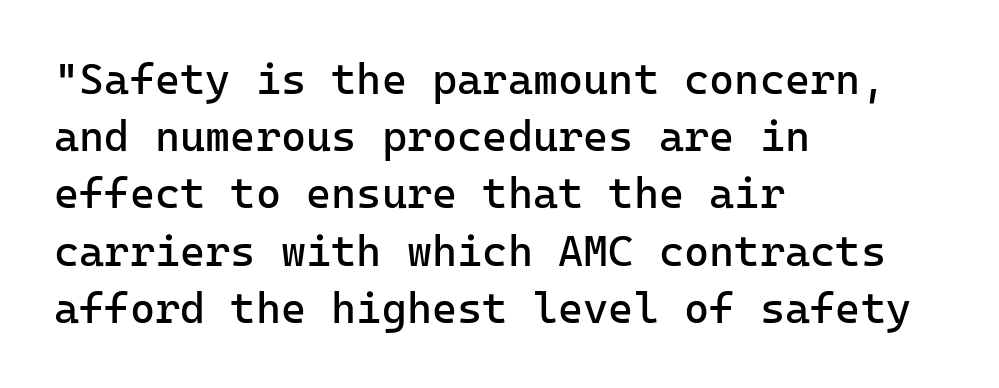
Every row of glyphs begins at an identical x-position on the left. Each letter, wide or thin by design, is forced into the same width here. Students, note that the glyphs here touch the page at normal intervals. Regarding serifs, this sample does without them. Words float on clear page, feet unadorned.
